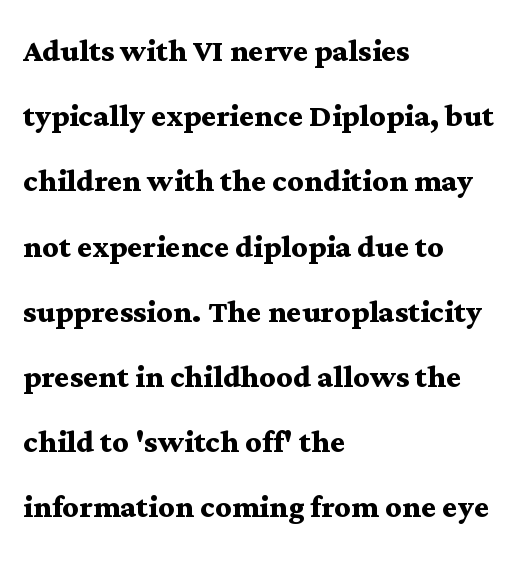
Q: Is the text bold? A: Yes.
Q: Is the text italic (slanted)? A: No, it is upright.
Q: Is the typeface a serif or a sans-serif typeface? A: Serif.
Q: Is the text underlined? A: No.
Q: How is the paragraph aligned? A: Left-aligned.
Q: Is the spacing between letters normal or unusually wide? A: Normal.
Q: Is the spacing between lines tight, normal or loose? A: Normal.
Q: Width (condensed, normal, or wide)? A: Wide.
Q: Stroke contrast? A: Medium.
Q: x-height? A: Medium.
Q: Monospaced? A: No.
